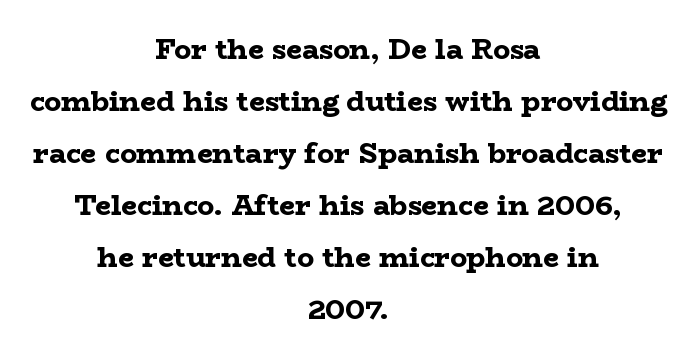
{"serif": "yes", "italic": "no", "bold": "yes", "weight": "bold", "width": "wide", "stroke_contrast": "low", "x_height": "medium", "monospaced": "no", "underline": "no", "align": "center", "line_spacing_ratio": 1.86, "letter_spacing": "normal", "letter_spacing_em": 0.0, "glyph_px": 28}
